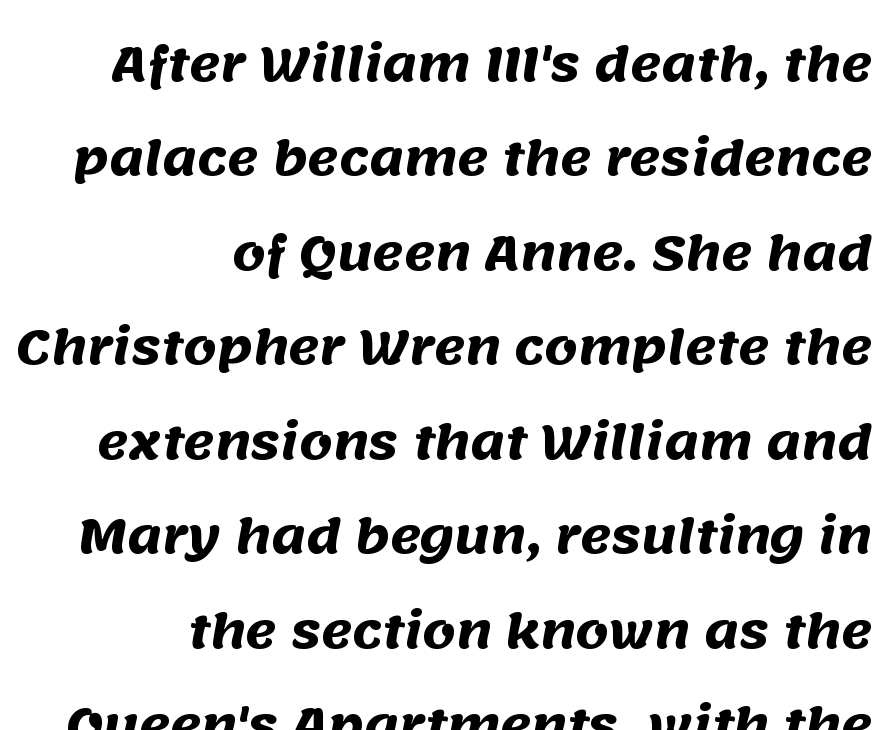
Reading down the block, your eye finds every line finishing at a fixed right position. The zone under the glyphs is completely vacant. In terms of letterform style, serifs are entirely absent. These lines carry a lot of weight — the face is fully bold.
